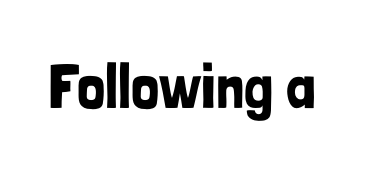
Q: Is the text italic (slanted)? A: No, it is upright.
Q: Is the typeface a serif or a sans-serif typeface? A: Sans-serif.
Q: Is the text underlined? A: No.
Q: Is the spacing between letters normal or unusually wide? A: Normal.
Q: Width (condensed, normal, or wide)? A: Condensed.
Q: Stroke contrast? A: Low.
Q: x-height? A: Medium.
Q: Monospaced? A: No.
